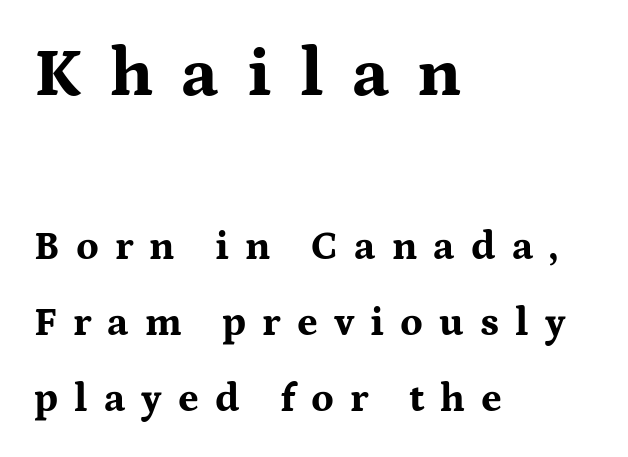
The characters look thick and weighty, a clear bold. When letters stand straight like this, we call the style roman or upright. Honestly, the letter spacing is so wide it's the main thing you notice. Top chunk: large. Bottom chunk: small. Decoration check: the copy has no underline. Varying glyph widths throughout — classic text-font behaviour.
